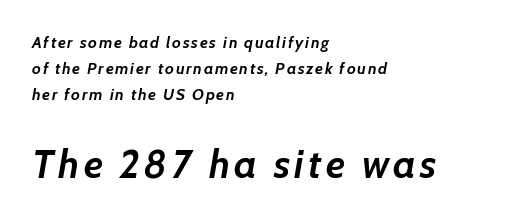
It's the slanting kind of type. Look at the glyph heights: the lower group is clearly the bigger setting. What weight is shown? A full bold with thick strokes. Layout note: lines flush left.
